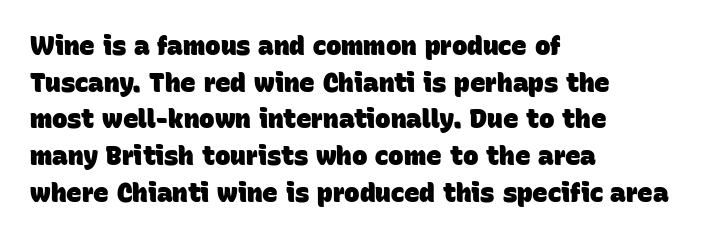
The image shows 26 px bold type; set left-aligned, normal line spacing (1.41x), normal letter spacing, not underlined.
